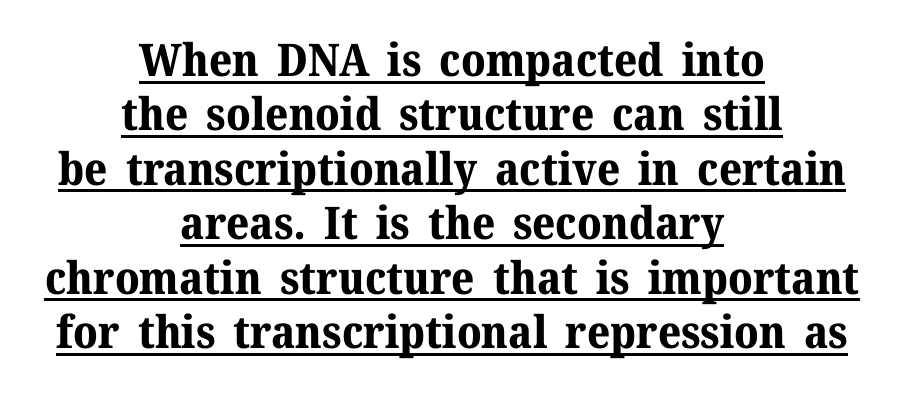
Alignment: centered. Its strokes are broad and dark, the hallmark of bold type. Italic: no, the glyphs are upright roman. The typesetter has applied underlining to the passage shown. Spacing verdict: proportional, widths tailored to each character. Typographically, this falls in the serif category.
